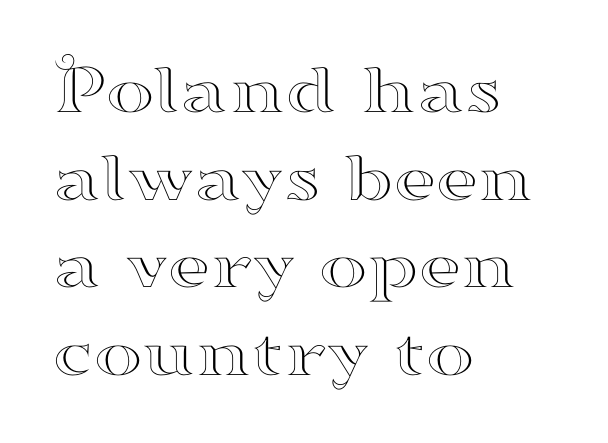
{"serif": "yes", "italic": "no", "width": "wide", "stroke_contrast": "high", "x_height": "small", "monospaced": "no", "underline": "no", "align": "left", "line_spacing_ratio": 1.2, "letter_spacing": "normal", "letter_spacing_em": 0.0, "glyph_px": 73}
